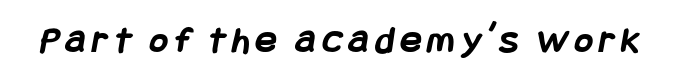
The image shows 39 px semibold, condensed sans-serif type; set not underlined; low stroke contrast and a large x-height.
